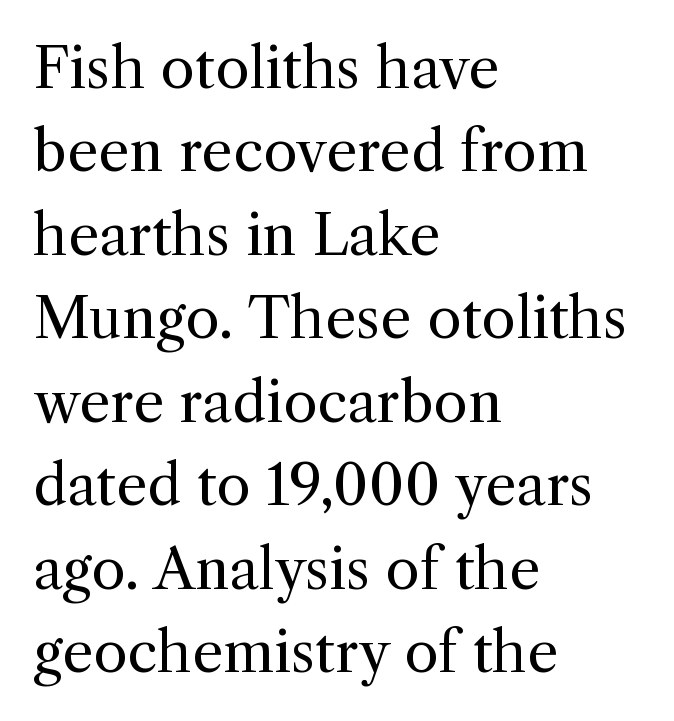
The designer left line spacing at the default. Is the letter spacing exaggerated? No — it looks like the ordinary default. The letters advance in unequal steps, a hallmark of proportional type. Unlike a clean sans, this face finishes its strokes with serifs.
